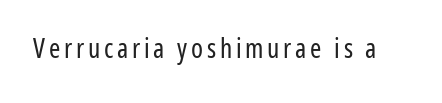
Q: Is the text bold? A: No.
Q: Is the text italic (slanted)? A: No, it is upright.
Q: Is the text underlined? A: No.
